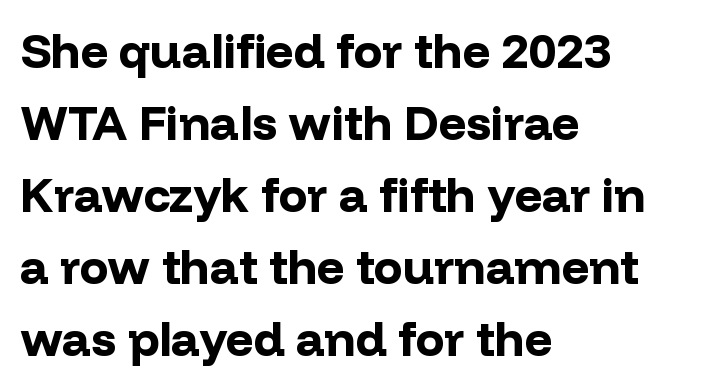
Q: Is the text bold? A: Yes.
Q: Is the text italic (slanted)? A: No, it is upright.
Q: Is the typeface a serif or a sans-serif typeface? A: Sans-serif.
Q: Is the text underlined? A: No.
Q: How is the paragraph aligned? A: Left-aligned.
Q: Is the spacing between letters normal or unusually wide? A: Normal.
Q: Is the spacing between lines tight, normal or loose? A: Normal.
Q: Width (condensed, normal, or wide)? A: Normal.
Q: Stroke contrast? A: Low.
Q: x-height? A: Medium.
Q: Monospaced? A: No.
